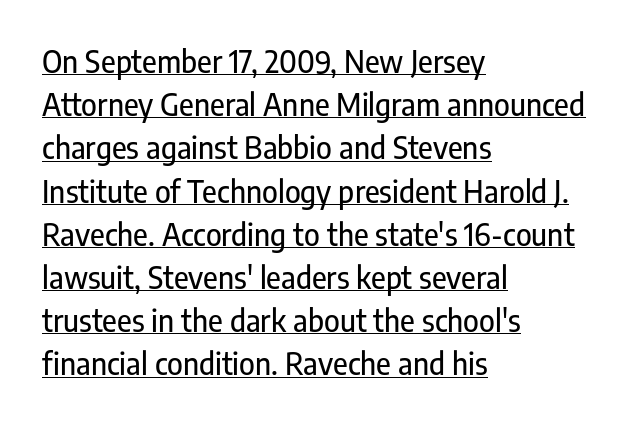
The image shows 30 px condensed sans-serif type, upright; set left-aligned, normal line spacing (1.44x), normal letter spacing, underlined; low stroke contrast and a medium x-height.
